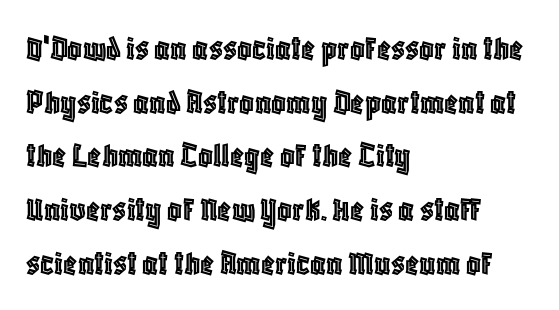
Q: Is the text italic (slanted)? A: No, it is upright.
Q: Is the text underlined? A: No.
Q: How is the paragraph aligned? A: Left-aligned.
Q: Is the spacing between letters normal or unusually wide? A: Normal.
Q: Is the spacing between lines tight, normal or loose? A: Normal.
Q: Width (condensed, normal, or wide)? A: Condensed.
Q: x-height? A: Large.
Q: Monospaced? A: No.
